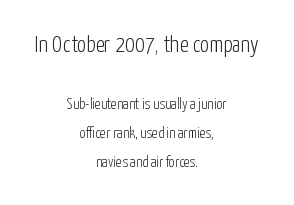
The image shows 23 px text type, upright; set centered, loose line spacing (1.91x), normal letter spacing, not underlined; the first (top) block is 1.53x larger.
